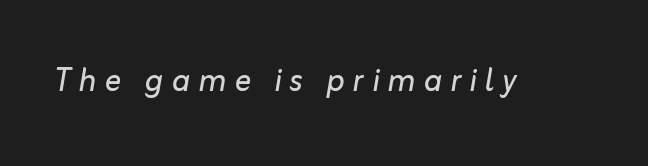
Q: Is the text bold? A: No.
Q: Is the text italic (slanted)? A: Yes, it leans right by about 10 degrees.
Q: Is the text underlined? A: No.
Q: Is the spacing between letters normal or unusually wide? A: Unusually wide.
Q: Width (condensed, normal, or wide)? A: Normal.
Q: Stroke contrast? A: Low.
Q: x-height? A: Medium.
Q: Monospaced? A: No.
